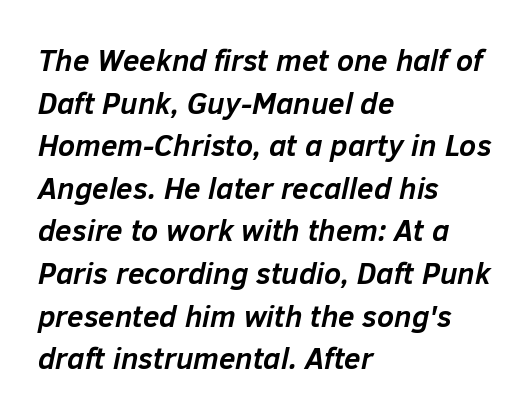
{"italic": "yes", "lean": "right", "slant_degrees": 12, "bold": "yes", "weight": "semibold", "width": "normal", "stroke_contrast": "low", "x_height": "medium", "monospaced": "no", "underline": "no", "align": "left", "line_spacing": "normal", "line_spacing_ratio": 1.42, "letter_spacing": "normal", "letter_spacing_em": 0.0, "glyph_px": 30}
